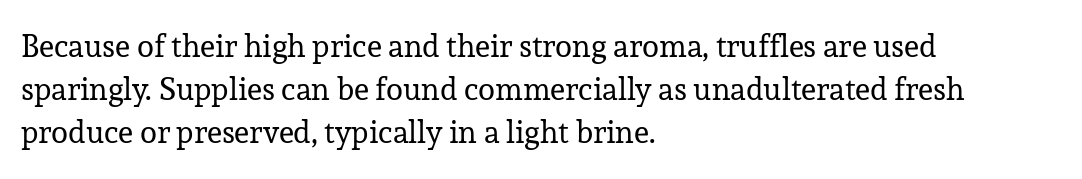
The image shows 31 px regular-weight serif type, upright; set left-aligned, normal line spacing (1.39x), normal letter spacing, not underlined; low stroke contrast and a medium x-height.
